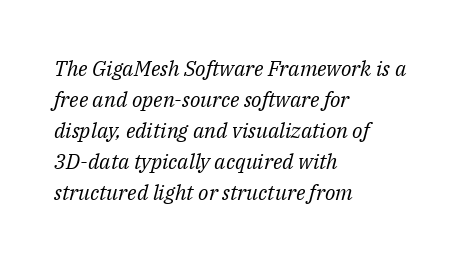
Q: Is the text bold? A: No.
Q: Is the text italic (slanted)? A: Yes, it leans right by about 14 degrees.
Q: Is the text underlined? A: No.
Q: How is the paragraph aligned? A: Left-aligned.
Q: Is the spacing between letters normal or unusually wide? A: Normal.
Q: Is the spacing between lines tight, normal or loose? A: Normal.
